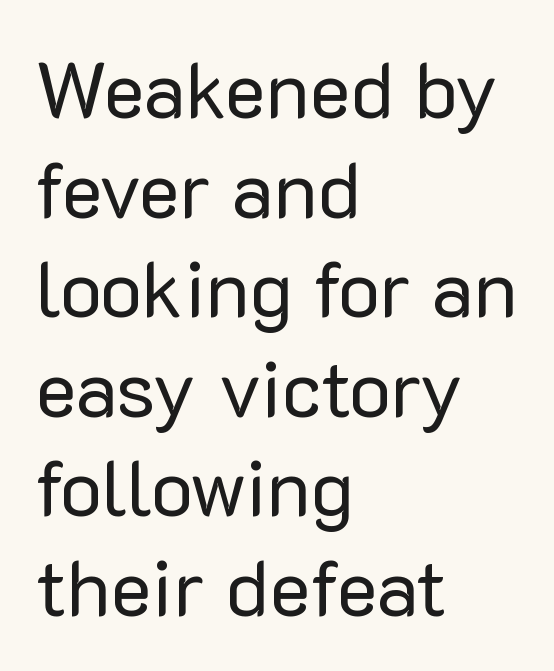
Q: Is the text bold? A: No.
Q: Is the text italic (slanted)? A: No, it is upright.
Q: Is the typeface a serif or a sans-serif typeface? A: Sans-serif.
Q: Is the text underlined? A: No.
Q: How is the paragraph aligned? A: Left-aligned.
Q: Is the spacing between letters normal or unusually wide? A: Normal.
Q: Is the spacing between lines tight, normal or loose? A: Normal.
Q: Width (condensed, normal, or wide)? A: Normal.
Q: Stroke contrast? A: Low.
Q: x-height? A: Medium.
Q: Monospaced? A: No.
